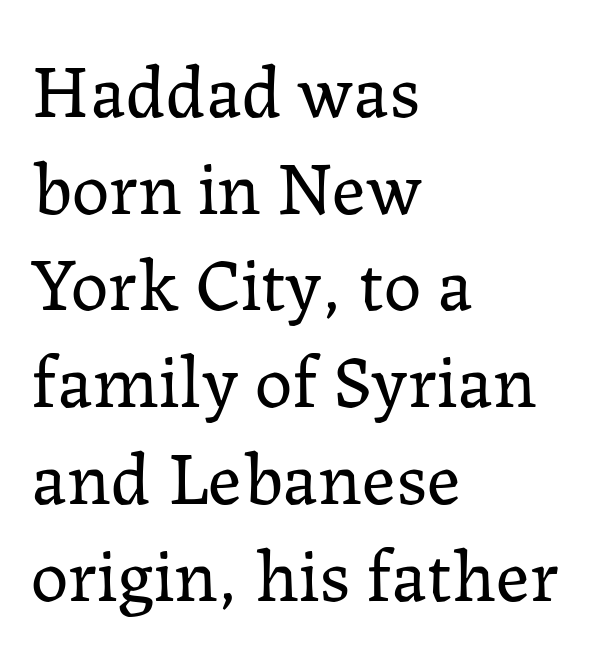
Q: Is the text bold? A: No.
Q: Is the text italic (slanted)? A: No, it is upright.
Q: Is the typeface a serif or a sans-serif typeface? A: Serif.
Q: Is the text underlined? A: No.
Q: How is the paragraph aligned? A: Left-aligned.
Q: Is the spacing between letters normal or unusually wide? A: Normal.
Q: Is the spacing between lines tight, normal or loose? A: Normal.
Q: Width (condensed, normal, or wide)? A: Normal.
Q: Stroke contrast? A: Low.
Q: x-height? A: Medium.
Q: Monospaced? A: No.
